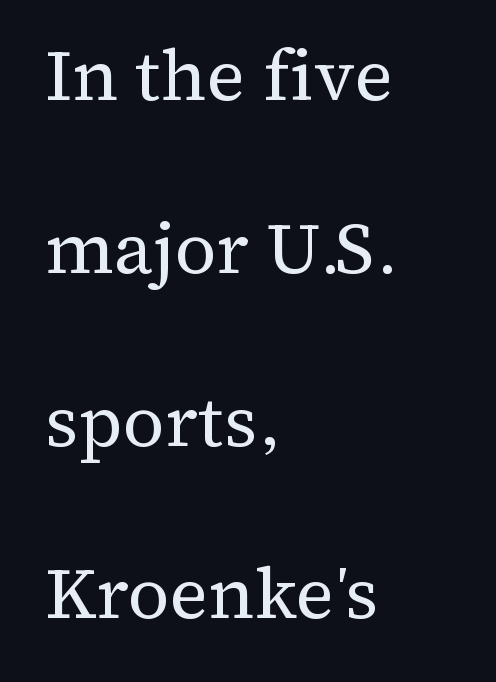
{"serif": "yes", "italic": "no", "bold": "no", "weight": "regular", "width": "normal", "stroke_contrast": "medium", "x_height": "medium", "monospaced": "no", "underline": "no", "align": "left", "line_spacing": "loose", "line_spacing_ratio": 2.4, "letter_spacing": "normal", "letter_spacing_em": 0.0, "glyph_px": 72}
